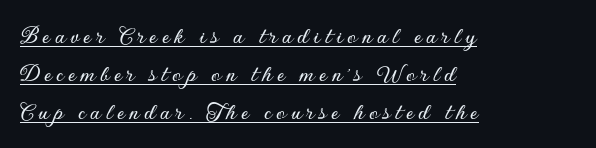
Q: Is the text italic (slanted)? A: Yes.
Q: Is the text underlined? A: Yes.
Q: How is the paragraph aligned? A: Left-aligned.
Q: Is the spacing between lines tight, normal or loose? A: Normal.
